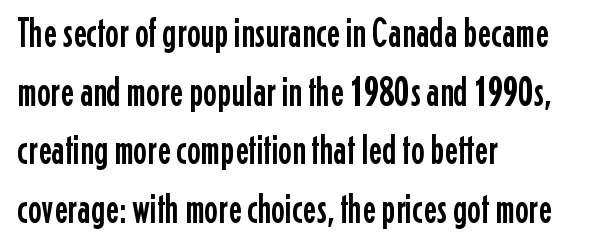
Q: Is the text italic (slanted)? A: No, it is upright.
Q: Is the typeface a serif or a sans-serif typeface? A: Sans-serif.
Q: Is the text underlined? A: No.
Q: How is the paragraph aligned? A: Left-aligned.
Q: Is the spacing between letters normal or unusually wide? A: Normal.
Q: Is the spacing between lines tight, normal or loose? A: Normal.
Q: Width (condensed, normal, or wide)? A: Condensed.
Q: Stroke contrast? A: Low.
Q: x-height? A: Medium.
Q: Monospaced? A: No.
